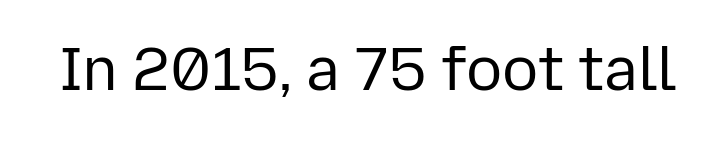
{"serif": "no", "italic": "no", "bold": "no", "weight": "regular", "width": "normal", "stroke_contrast": "low", "x_height": "medium", "monospaced": "no", "underline": "no", "letter_spacing": "normal", "letter_spacing_em": 0.0, "glyph_px": 60}
